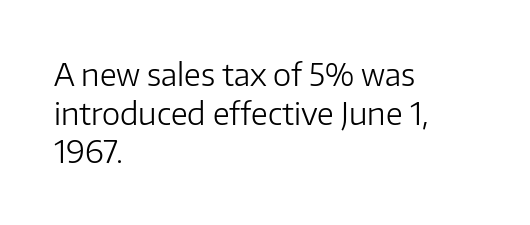
{"serif": "no", "italic": "no", "bold": "no", "weight": "light", "width": "normal", "stroke_contrast": "low", "x_height": "medium", "monospaced": "no", "underline": "no", "align": "left", "line_spacing": "normal", "line_spacing_ratio": 1.25, "letter_spacing": "normal", "letter_spacing_em": 0.0, "glyph_px": 31}
